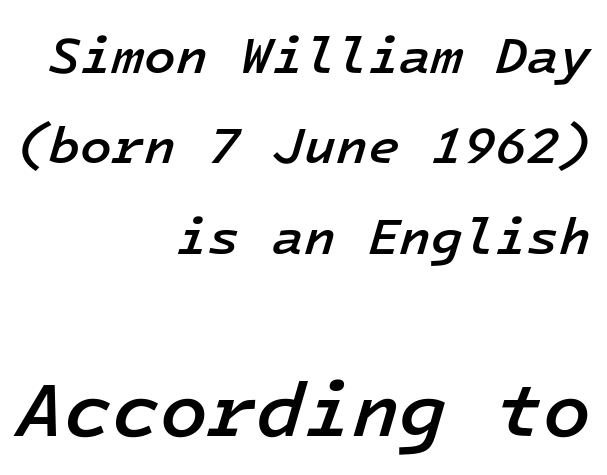
Q: Is the text bold? A: Semi-bold.
Q: Is the text italic (slanted)? A: Yes, it leans right by about 16 degrees.
Q: Is the text underlined? A: No.
Q: How is the paragraph aligned? A: Right-aligned.
Q: Is the spacing between letters normal or unusually wide? A: Normal.
Q: Which block of text is set in a larger size, the first (top) or the second (bottom)? A: The second (bottom) one.
Q: Width (condensed, normal, or wide)? A: Normal.
Q: Stroke contrast? A: Low.
Q: x-height? A: Medium.
Q: Monospaced? A: Yes.
